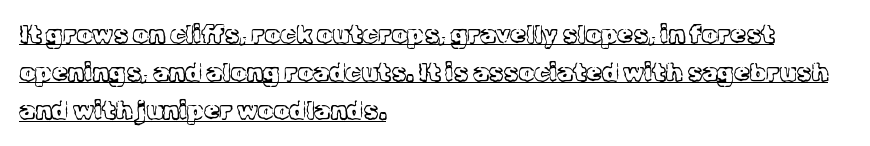
The image shows 25 px text type, upright; set left-aligned, normal line spacing (1.53x), normal letter spacing, underlined.
